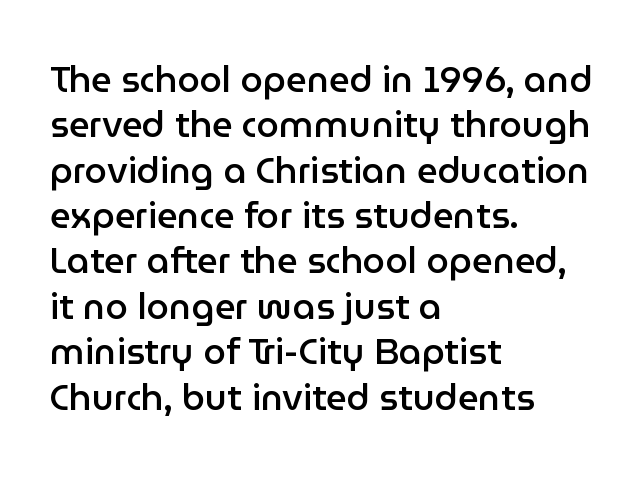
{"serif": "no", "italic": "no", "bold": "semi", "weight": "semibold", "width": "normal", "stroke_contrast": "low", "x_height": "medium", "monospaced": "no", "underline": "no", "align": "left", "line_spacing": "normal", "line_spacing_ratio": 1.26, "letter_spacing": "normal", "letter_spacing_em": 0.0, "glyph_px": 36}
